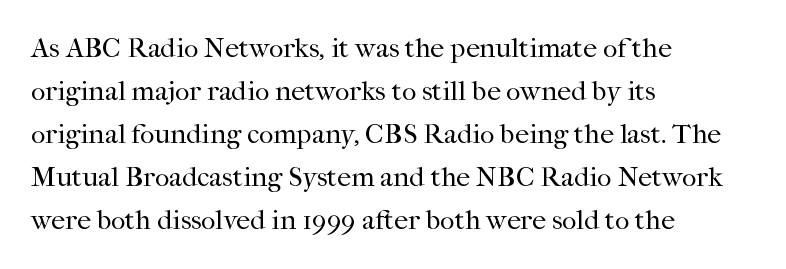
Q: Is the text bold? A: No.
Q: Is the text italic (slanted)? A: No, it is upright.
Q: Is the typeface a serif or a sans-serif typeface? A: Serif.
Q: Is the text underlined? A: No.
Q: How is the paragraph aligned? A: Left-aligned.
Q: Is the spacing between letters normal or unusually wide? A: Normal.
Q: Is the spacing between lines tight, normal or loose? A: Normal.
Q: Width (condensed, normal, or wide)? A: Normal.
Q: Stroke contrast? A: High.
Q: x-height? A: Medium.
Q: Monospaced? A: No.
